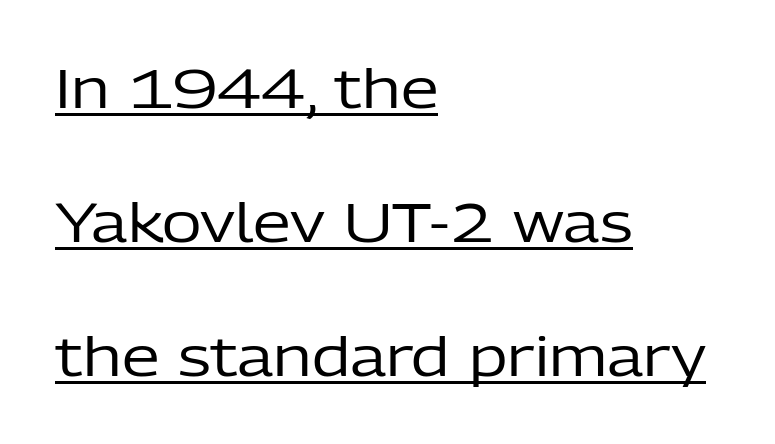
The image shows 54 px regular-weight sans-serif type, upright; set left-aligned, loose line spacing (2.48x), normal letter spacing, underlined; low stroke contrast and a medium x-height.
